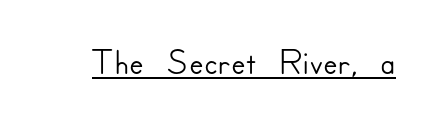
{"serif": "no", "italic": "no", "width": "normal", "stroke_contrast": "low", "x_height": "small", "monospaced": "no", "underline": "yes", "letter_spacing": "normal", "letter_spacing_em": 0.0, "glyph_px": 54}
